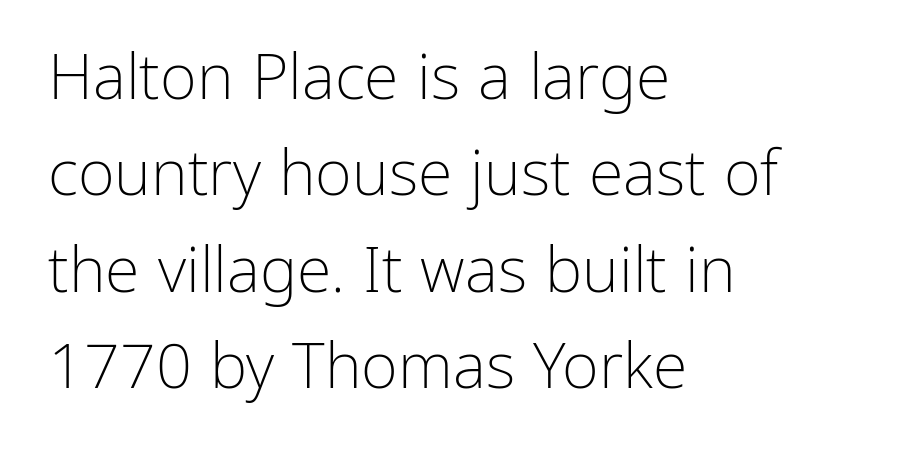
The image shows 63 px light sans-serif type, upright; set left-aligned, normal line spacing (1.53x), normal letter spacing, not underlined; low stroke contrast and a medium x-height.
